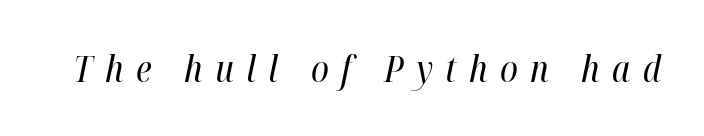
{"italic": "yes", "lean": "right", "slant_degrees": 12, "bold": "no", "weight": "regular", "width": "condensed", "stroke_contrast": "high", "x_height": "medium", "monospaced": "no", "underline": "no", "letter_spacing": "wide", "letter_spacing_em": 0.34, "glyph_px": 36}
